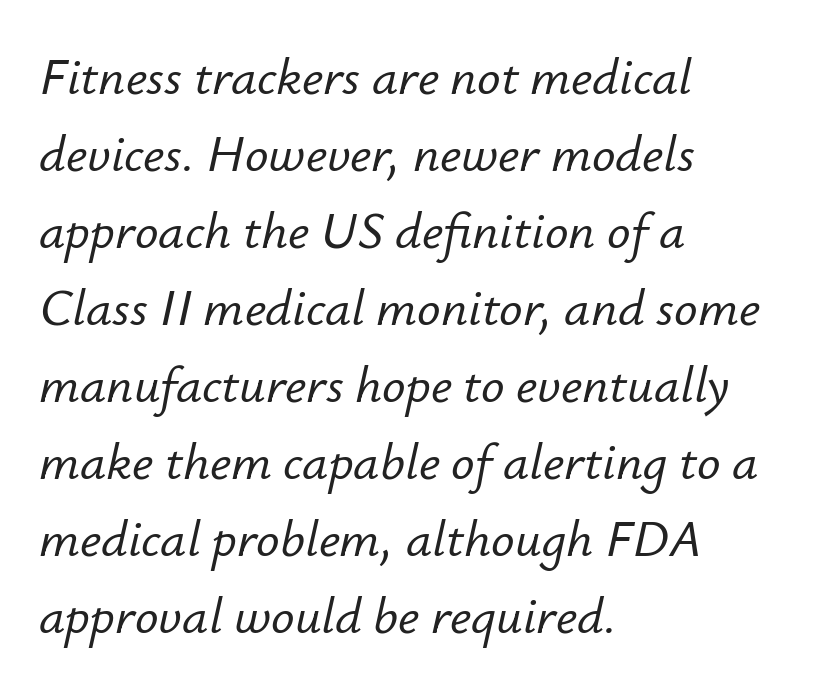
Q: Is the text italic (slanted)? A: Yes, it leans right by about 12 degrees.
Q: Is the text underlined? A: No.
Q: How is the paragraph aligned? A: Left-aligned.
Q: Is the spacing between letters normal or unusually wide? A: Normal.
Q: Is the spacing between lines tight, normal or loose? A: Normal.
Q: Width (condensed, normal, or wide)? A: Normal.
Q: Stroke contrast? A: Low.
Q: x-height? A: Small.
Q: Monospaced? A: No.
